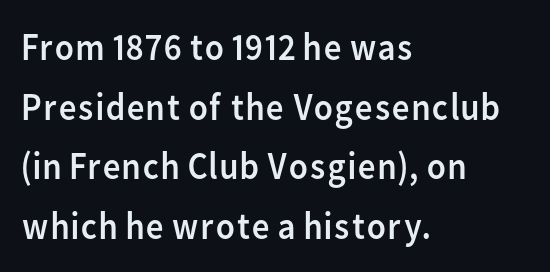
{"serif": "no", "italic": "no", "bold": "no", "weight": "regular", "width": "normal", "stroke_contrast": "low", "x_height": "medium", "monospaced": "no", "underline": "no", "align": "left", "line_spacing": "normal", "line_spacing_ratio": 1.53, "letter_spacing": "normal", "letter_spacing_em": 0.0, "glyph_px": 39}
